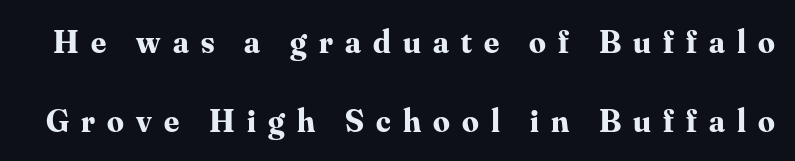
Q: Is the text bold? A: Yes.
Q: Is the text italic (slanted)? A: No, it is upright.
Q: Is the typeface a serif or a sans-serif typeface? A: Serif.
Q: Is the text underlined? A: No.
Q: Is the spacing between letters normal or unusually wide? A: Unusually wide.
Q: Is the spacing between lines tight, normal or loose? A: Loose.
Q: Width (condensed, normal, or wide)? A: Normal.
Q: Stroke contrast? A: Medium.
Q: x-height? A: Small.
Q: Monospaced? A: No.
